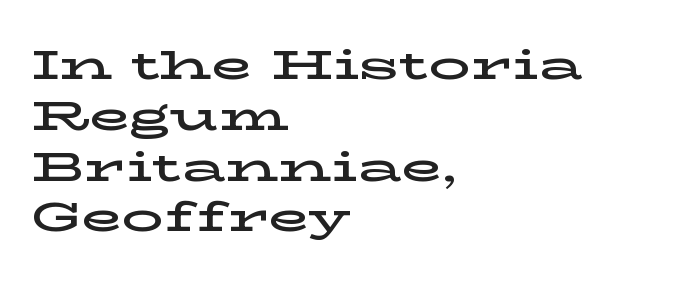
{"serif": "yes", "italic": "no", "width": "wide", "stroke_contrast": "low", "x_height": "medium", "monospaced": "no", "underline": "no", "align": "left", "line_spacing_ratio": 1.21, "letter_spacing": "normal", "letter_spacing_em": 0.0, "glyph_px": 42}
